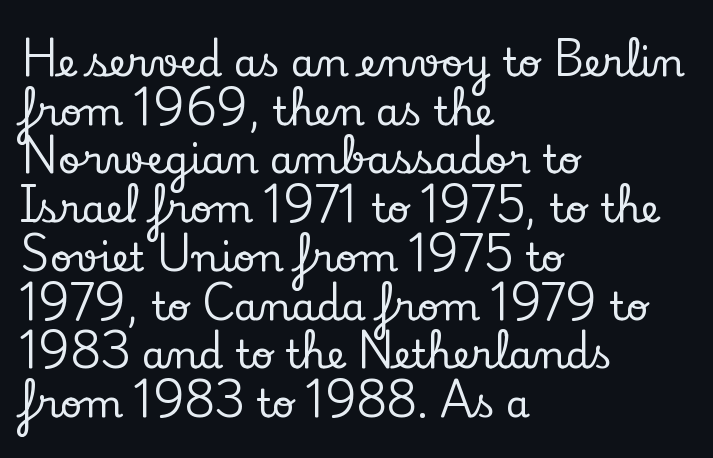
Q: Is the text italic (slanted)? A: No, it is upright.
Q: Is the text underlined? A: No.
Q: How is the paragraph aligned? A: Left-aligned.
Q: Is the spacing between letters normal or unusually wide? A: Normal.
Q: Is the spacing between lines tight, normal or loose? A: Normal.
Q: Width (condensed, normal, or wide)? A: Normal.
Q: Stroke contrast? A: Low.
Q: x-height? A: Small.
Q: Monospaced? A: No.
